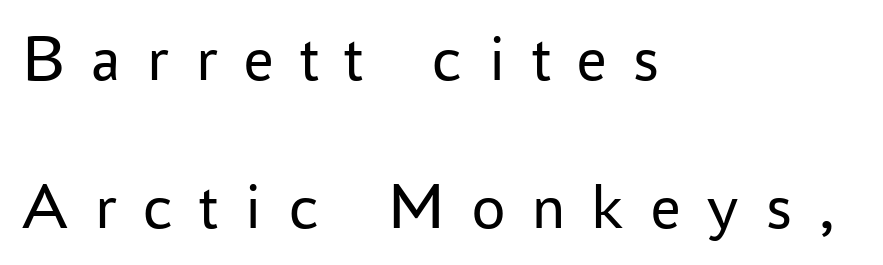
{"serif": "no", "italic": "no", "bold": "no", "weight": "regular", "width": "normal", "stroke_contrast": "low", "x_height": "medium", "monospaced": "no", "underline": "no", "align": "left", "line_spacing": "loose", "line_spacing_ratio": 2.25, "letter_spacing": "wide", "letter_spacing_em": 0.4, "glyph_px": 66}
